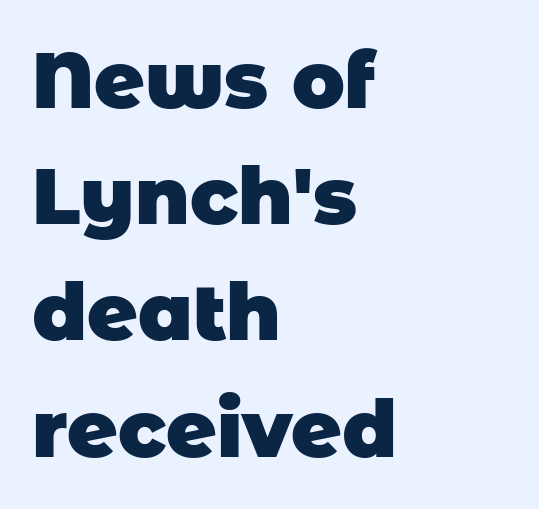
The image shows 78 px heavy sans-serif type; set left-aligned, normal line spacing (1.49x), normal letter spacing, not underlined; low stroke contrast and a large x-height.
